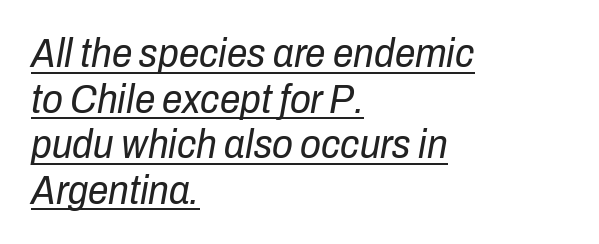
The image shows 41 px regular-weight, condensed type, italic (leaning right); set left-aligned, tight line spacing (1.11x), normal letter spacing, underlined; low stroke contrast and a medium x-height.
